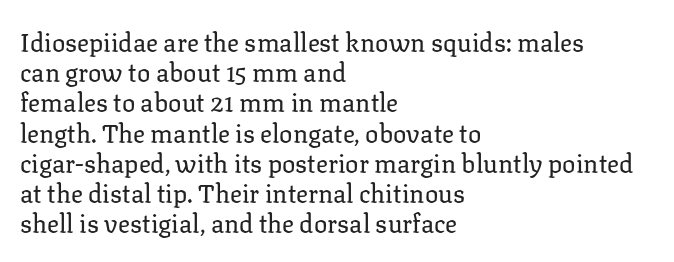
In terms of posture, this sample is upright. The rendering keeps characters at their native spacing. Caption: face not bold, strokes unweighted. The string is rendered with underlining switched off. Horizontal alignment here is leftward, the default for most running prose.
